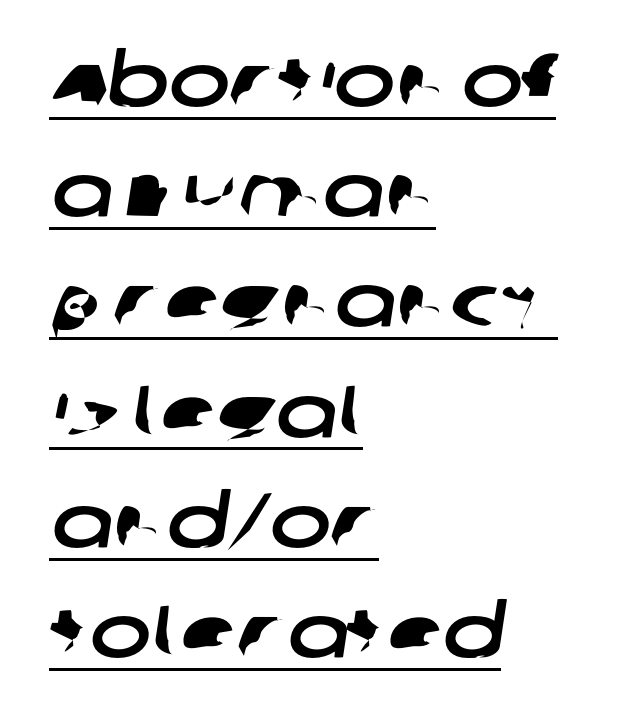
Students, note that the glyphs here touch the page at normal intervals. The rendering uses natural spacing where letterforms have individual widths. The string is rendered with underlining switched on. Each new line begins a customary step beneath the previous one. The lines are quadded left.
